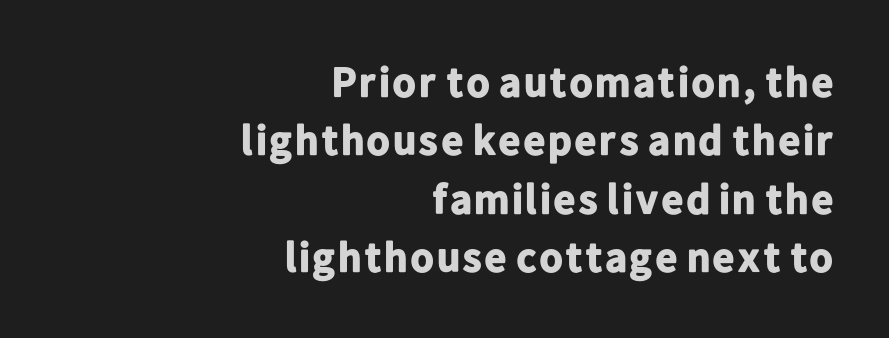
The font family rendered here belongs to the sans-serif group. Whoever set this chose a conventional vertical rhythm. Ascenders rise straight up at ninety degrees. Heavy, bold letterforms. Characters follow at the spacing the type designer built in.
